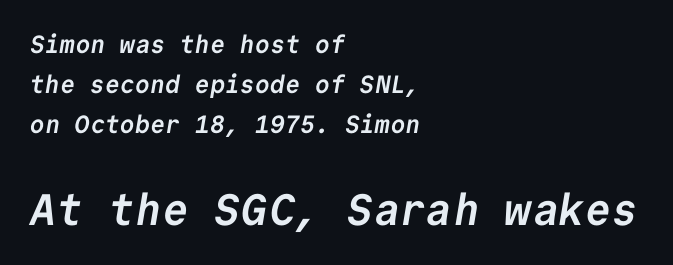
The image shows 44 px semibold sans-serif type, monospaced; set left-aligned, normal line spacing (1.6x), normal letter spacing, not underlined; the second (bottom) block is 1.76x larger; low stroke contrast and a medium x-height.
